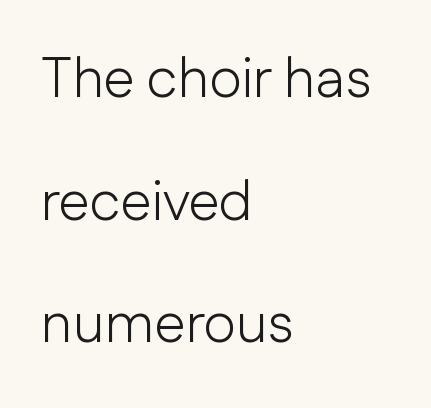
The image shows 56 px light sans-serif type, upright; set left-aligned, loose line spacing (2.19x), normal letter spacing, not underlined; low stroke contrast and a medium x-height.
